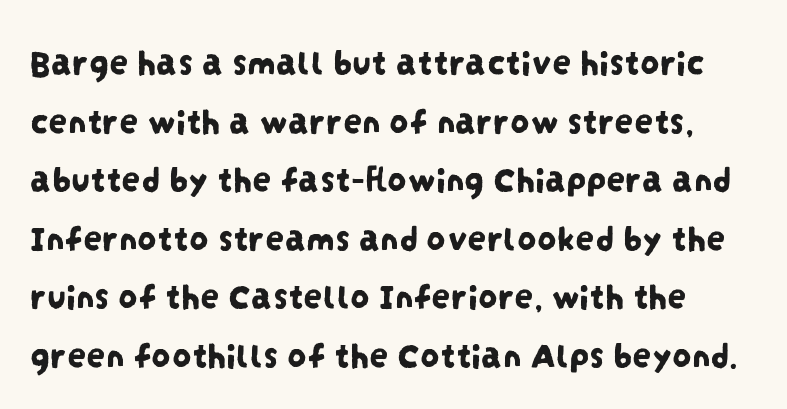
Q: Is the typeface a serif or a sans-serif typeface? A: Sans-serif.
Q: Is the text underlined? A: No.
Q: Is the spacing between letters normal or unusually wide? A: Normal.
Q: Is the spacing between lines tight, normal or loose? A: Normal.
Q: Width (condensed, normal, or wide)? A: Condensed.
Q: Stroke contrast? A: Low.
Q: x-height? A: Large.
Q: Monospaced? A: No.
